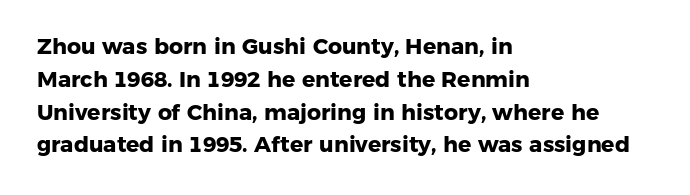
Q: Is the text bold? A: Yes.
Q: Is the text underlined? A: No.
Q: How is the paragraph aligned? A: Left-aligned.
Q: Is the spacing between letters normal or unusually wide? A: Normal.
Q: Is the spacing between lines tight, normal or loose? A: Normal.
